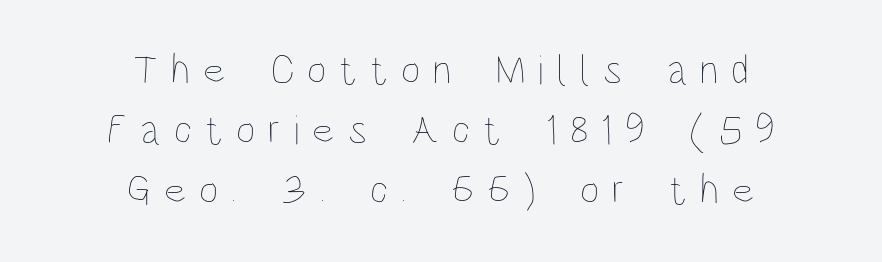
{"italic": "no", "bold": "no", "weight": "thin", "width": "condensed", "stroke_contrast": "low", "x_height": "large", "monospaced": "no", "underline": "no", "align": "center", "line_spacing": "normal", "line_spacing_ratio": 1.43, "letter_spacing": "wide", "letter_spacing_em": 0.31, "glyph_px": 42}
